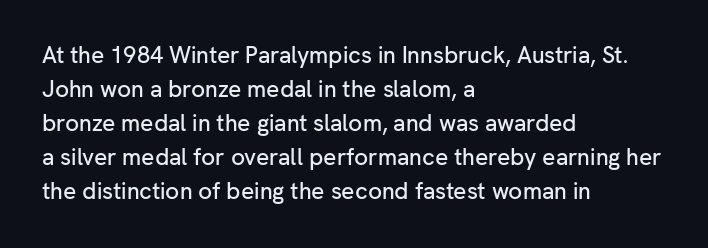
Clear beneath every line of the passage. Notice how descenders clear the ascenders below comfortably — that's standard leading. In terms of letterspacing, this is plain default setting. The lettering stays uniformly vertical, giving the passage a roman look. The lines in this sample share a left origin and differ only in where they stop.
